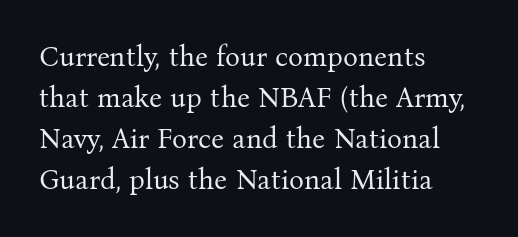
{"serif": "yes", "italic": "no", "bold": "no", "weight": "regular", "width": "normal", "stroke_contrast": "medium", "x_height": "medium", "monospaced": "no", "underline": "no", "align": "left", "line_spacing": "normal", "line_spacing_ratio": 1.47, "letter_spacing": "normal", "letter_spacing_em": 0.0, "glyph_px": 28}
